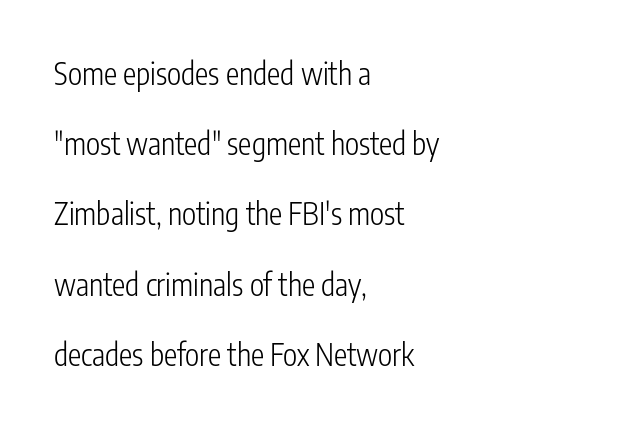
The image shows 30 px light, condensed sans-serif type, upright; set left-aligned, loose line spacing (2.34x), normal letter spacing, not underlined; low stroke contrast and a medium x-height.
